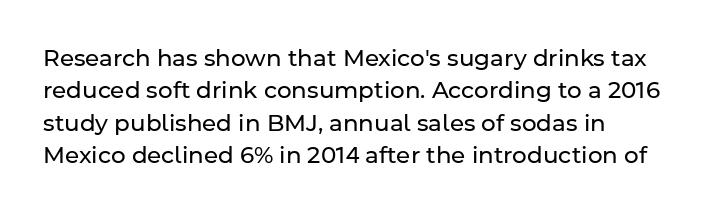
Q: Is the text bold? A: No.
Q: Is the text italic (slanted)? A: No, it is upright.
Q: Is the text underlined? A: No.
Q: Is the spacing between letters normal or unusually wide? A: Normal.
Q: Is the spacing between lines tight, normal or loose? A: Normal.
